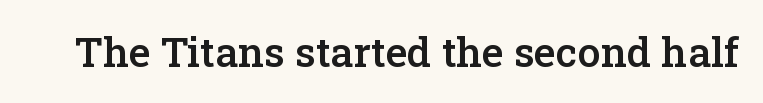
Q: Is the text bold? A: Semi-bold.
Q: Is the text italic (slanted)? A: No, it is upright.
Q: Is the typeface a serif or a sans-serif typeface? A: Serif.
Q: Is the text underlined? A: No.
Q: Is the spacing between letters normal or unusually wide? A: Normal.
Q: Width (condensed, normal, or wide)? A: Normal.
Q: Stroke contrast? A: Low.
Q: x-height? A: Medium.
Q: Monospaced? A: No.
